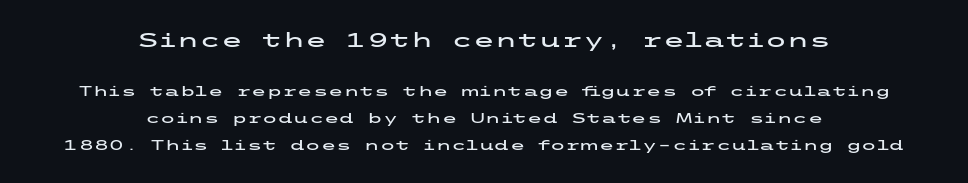
Q: Is the text italic (slanted)? A: No, it is upright.
Q: Is the text underlined? A: No.
Q: How is the paragraph aligned? A: Centered.
Q: Is the spacing between letters normal or unusually wide? A: Normal.
Q: Is the spacing between lines tight, normal or loose? A: Loose.
Q: Which block of text is set in a larger size, the first (top) or the second (bottom)? A: The first (top) one.
